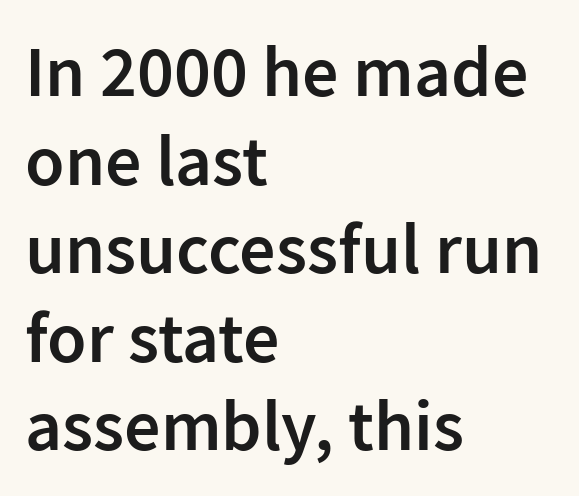
{"serif": "no", "italic": "no", "bold": "semi", "weight": "semibold", "width": "normal", "stroke_contrast": "low", "x_height": "medium", "monospaced": "no", "underline": "no", "align": "left", "line_spacing_ratio": 1.23, "letter_spacing": "normal", "letter_spacing_em": 0.0, "glyph_px": 72}
